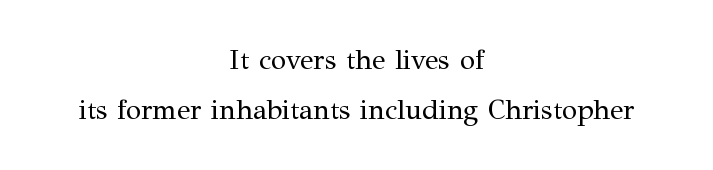
{"serif": "yes", "italic": "no", "bold": "no", "weight": "regular", "width": "normal", "stroke_contrast": "medium", "x_height": "medium", "monospaced": "no", "underline": "no", "align": "center", "line_spacing_ratio": 1.8, "letter_spacing": "normal", "letter_spacing_em": 0.0, "glyph_px": 28}
